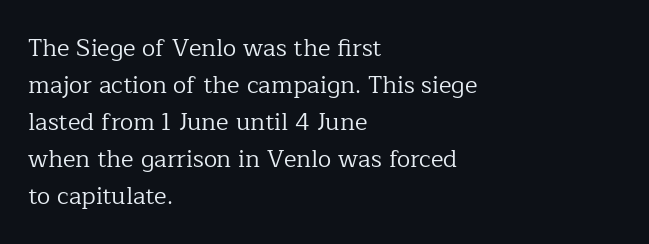
Q: Is the text bold? A: No.
Q: Is the text italic (slanted)? A: No, it is upright.
Q: Is the text underlined? A: No.
Q: How is the paragraph aligned? A: Left-aligned.
Q: Is the spacing between letters normal or unusually wide? A: Normal.
Q: Is the spacing between lines tight, normal or loose? A: Normal.
